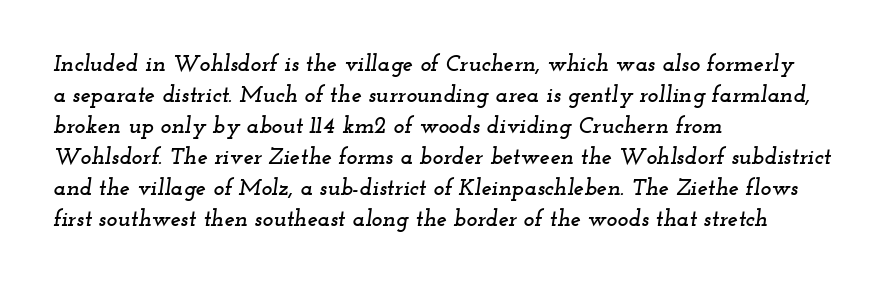
Q: Is the text italic (slanted)? A: Yes, it leans right by about 12 degrees.
Q: Is the text underlined? A: No.
Q: How is the paragraph aligned? A: Left-aligned.
Q: Is the spacing between letters normal or unusually wide? A: Normal.
Q: Is the spacing between lines tight, normal or loose? A: Normal.
